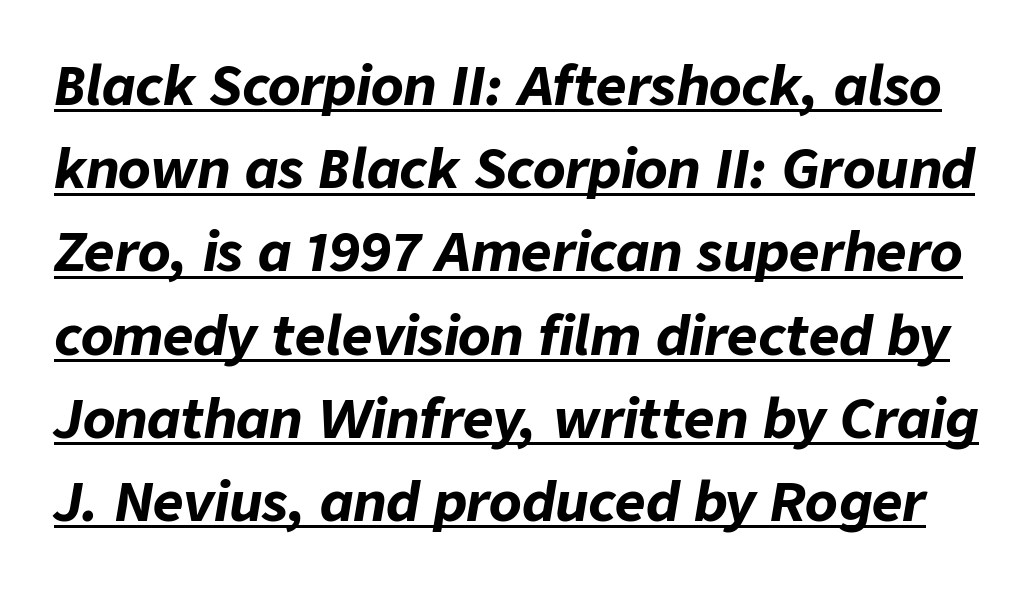
The image shows 53 px bold type, italic (leaning right); set normal line spacing (1.57x), normal letter spacing, underlined; low stroke contrast and a medium x-height.
